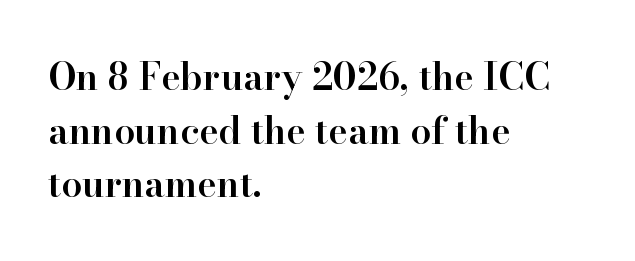
Does extra space separate the letters? No, they use regular spacing. The string is rendered with underlining switched off. Compared with an ordinary text face, these strokes are moderately heavier — a semibold. The face used here is proportionally spaced, like ordinary book or web type.
